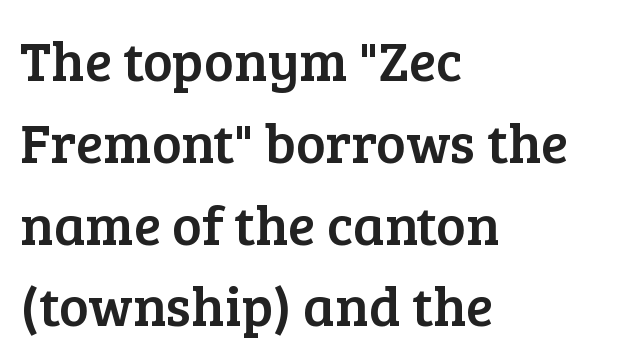
This is roman type, the default non-slanted kind. Short note: letters normally spaced. Vertically, the passage feels balanced, rows spaced as you'd expect. Underline: absent. Here the designer chose a conventional face with non-uniform glyph widths. Short and long lines alike share a common starting point at left.
